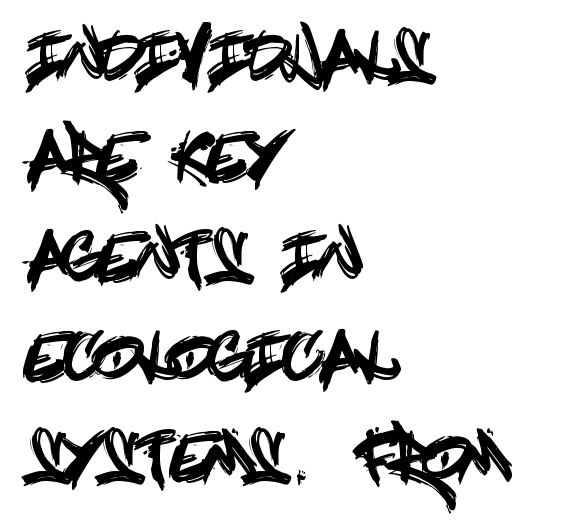
This block has exactly the height ordinary leading produces. Typeset ragged right — the left edge is the straight one. Quick note: underline off. The characters display no serif detailing; their extremities are plain. Between one letter and the next there's only the usual sliver of space.
